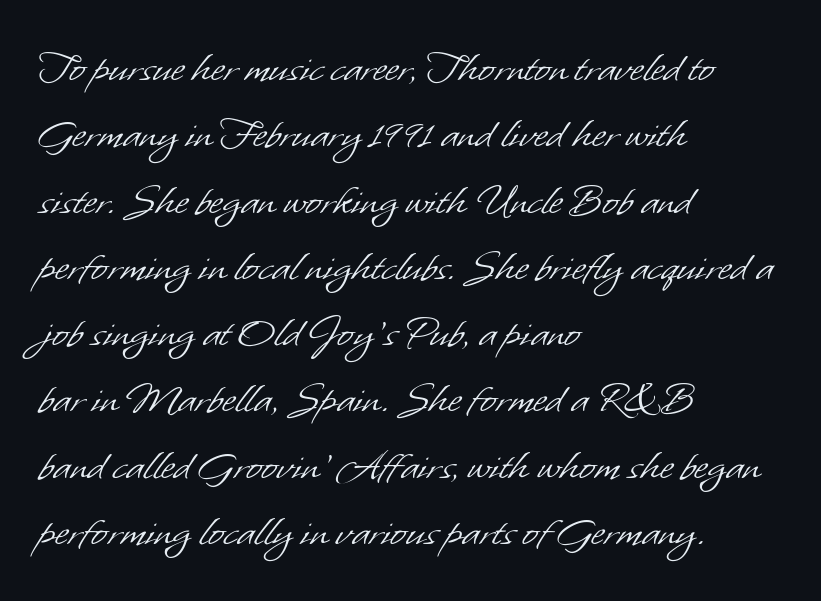
Q: Is the text bold? A: No.
Q: Is the typeface a serif or a sans-serif typeface? A: Sans-serif.
Q: Is the text underlined? A: No.
Q: How is the paragraph aligned? A: Left-aligned.
Q: Is the spacing between letters normal or unusually wide? A: Normal.
Q: Is the spacing between lines tight, normal or loose? A: Normal.
Q: Width (condensed, normal, or wide)? A: Normal.
Q: Stroke contrast? A: Low.
Q: x-height? A: Small.
Q: Monospaced? A: No.
